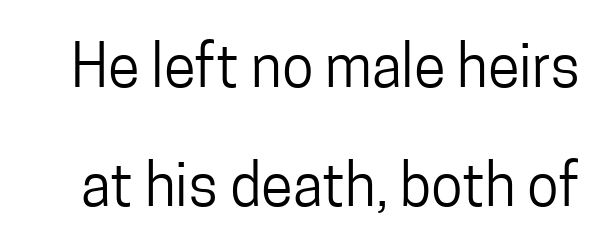
The image shows 58 px regular-weight, condensed sans-serif type, upright; set loose line spacing (2.05x), normal letter spacing, not underlined; low stroke contrast and a medium x-height.
